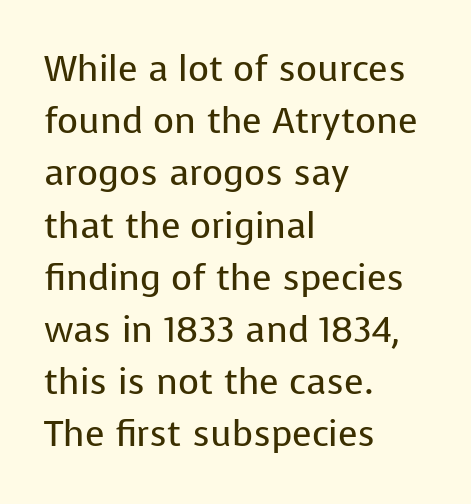
The image shows 36 px regular-weight sans-serif type, upright; set left-aligned, normal line spacing (1.45x), normal letter spacing, not underlined; low stroke contrast and a medium x-height.
